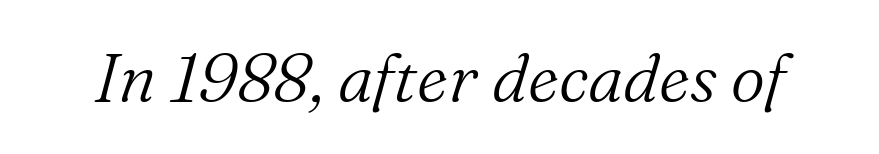
Q: Is the text bold? A: No.
Q: Is the text italic (slanted)? A: Yes, it leans right by about 16 degrees.
Q: Is the typeface a serif or a sans-serif typeface? A: Serif.
Q: Is the text underlined? A: No.
Q: Is the spacing between letters normal or unusually wide? A: Normal.
Q: Width (condensed, normal, or wide)? A: Normal.
Q: Stroke contrast? A: Medium.
Q: x-height? A: Medium.
Q: Monospaced? A: No.
